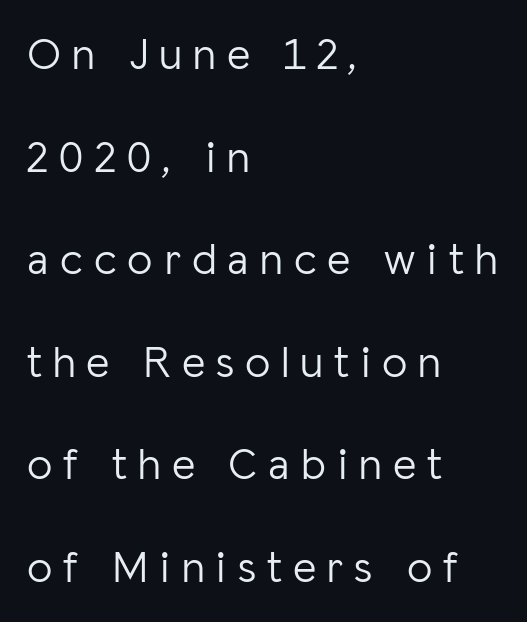
The image shows 45 px light sans-serif type, upright; set left-aligned, loose line spacing (2.28x), unusually wide letter spacing (+0.24 em), not underlined; low stroke contrast and a medium x-height.
